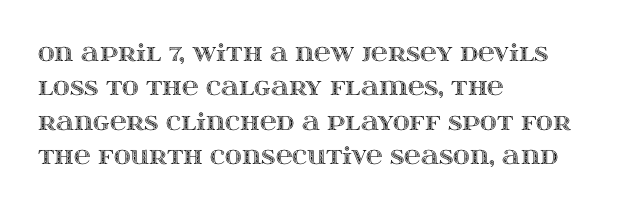
The image shows 23 px text type, upright; set left-aligned, normal line spacing (1.49x), normal letter spacing, not underlined.
